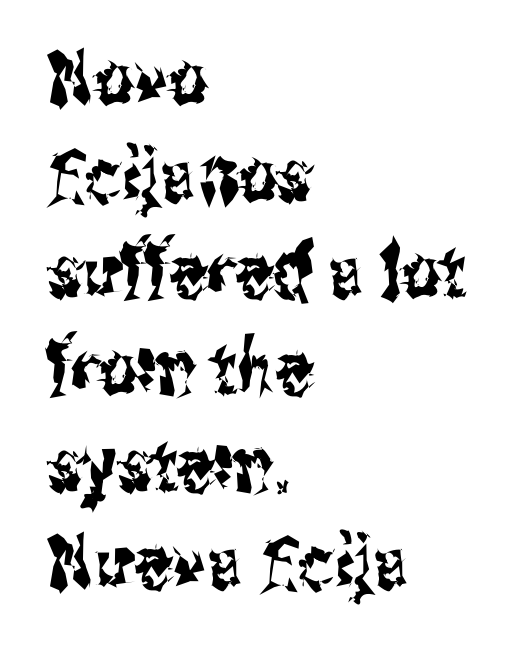
The image shows 75 px condensed sans-serif type, upright; set left-aligned, normal line spacing (1.29x), normal letter spacing, not underlined; medium stroke contrast and a medium x-height.
